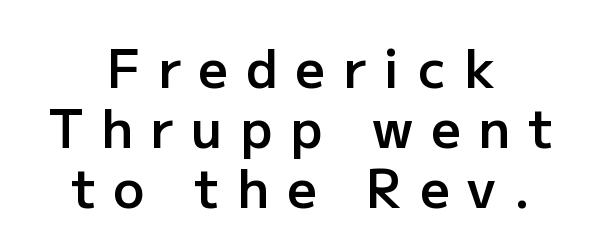
{"serif": "no", "italic": "no", "bold": "semi", "weight": "semibold", "width": "normal", "stroke_contrast": "low", "x_height": "medium", "monospaced": "no", "underline": "no", "align": "center", "line_spacing": "tight", "line_spacing_ratio": 1.15, "letter_spacing": "wide", "letter_spacing_em": 0.34, "glyph_px": 52}
